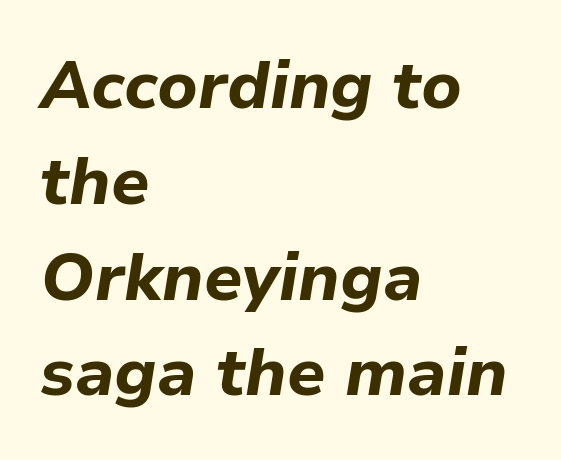
{"italic": "yes", "lean": "right", "slant_degrees": 9, "bold": "yes", "weight": "bold", "width": "normal", "stroke_contrast": "low", "x_height": "medium", "monospaced": "no", "underline": "no", "align": "left", "line_spacing": "normal", "line_spacing_ratio": 1.43, "letter_spacing": "normal", "letter_spacing_em": 0.0, "glyph_px": 67}
